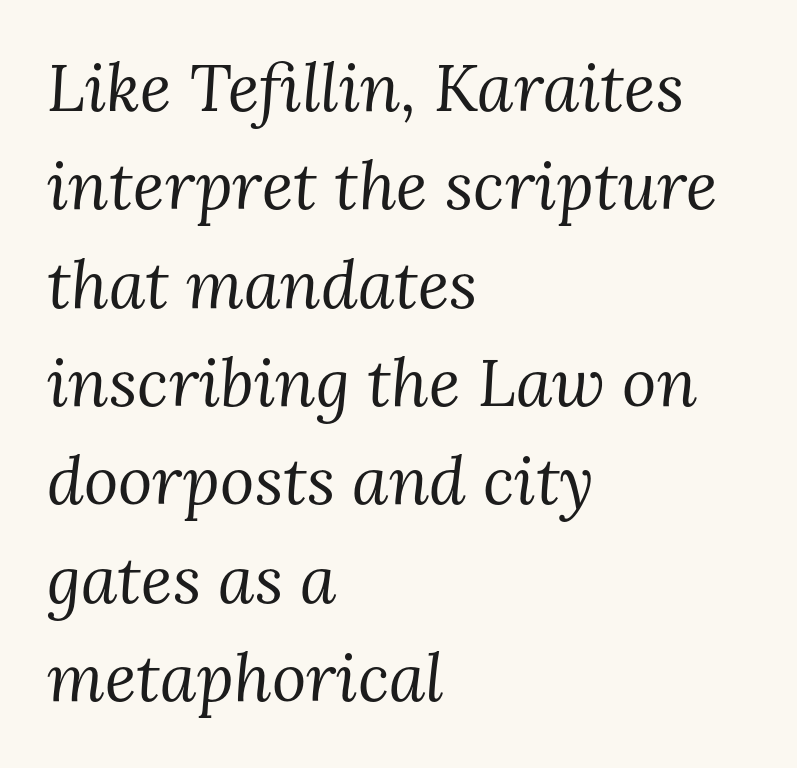
{"serif": "yes", "italic": "yes", "lean": "right", "slant_degrees": 3, "bold": "no", "weight": "regular", "width": "normal", "stroke_contrast": "medium", "x_height": "medium", "monospaced": "no", "underline": "no", "align": "left", "line_spacing": "normal", "line_spacing_ratio": 1.49, "letter_spacing": "normal", "letter_spacing_em": 0.0, "glyph_px": 66}
